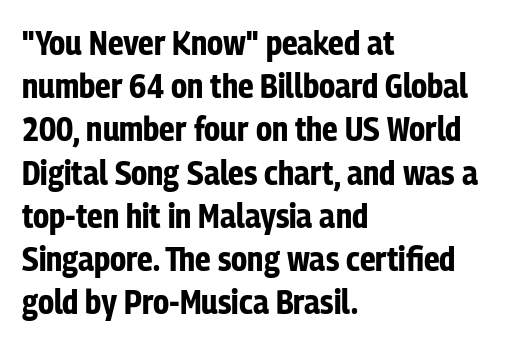
{"serif": "no", "italic": "no", "bold": "yes", "weight": "bold", "width": "condensed", "stroke_contrast": "low", "x_height": "medium", "monospaced": "no", "underline": "no", "align": "left", "line_spacing": "normal", "line_spacing_ratio": 1.27, "letter_spacing": "normal", "letter_spacing_em": 0.0, "glyph_px": 34}
